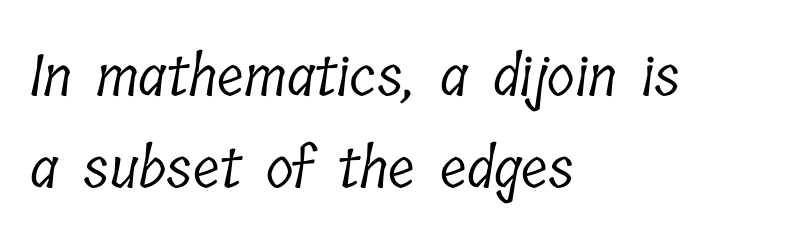
The image shows 57 px light, condensed serif type; set left-aligned, normal line spacing (1.62x), normal letter spacing, not underlined; low stroke contrast and a medium x-height.
